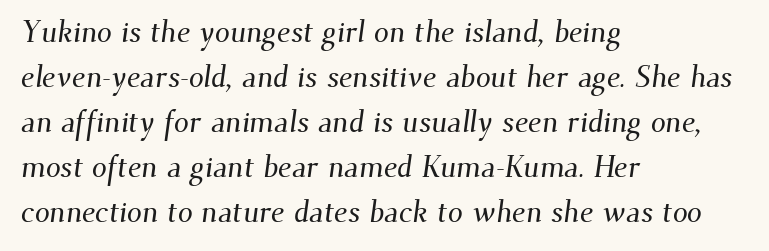
Q: Is the typeface a serif or a sans-serif typeface? A: Serif.
Q: Is the text underlined? A: No.
Q: How is the paragraph aligned? A: Left-aligned.
Q: Is the spacing between letters normal or unusually wide? A: Normal.
Q: Is the spacing between lines tight, normal or loose? A: Normal.
Q: Width (condensed, normal, or wide)? A: Normal.
Q: Stroke contrast? A: Medium.
Q: x-height? A: Small.
Q: Monospaced? A: No.
